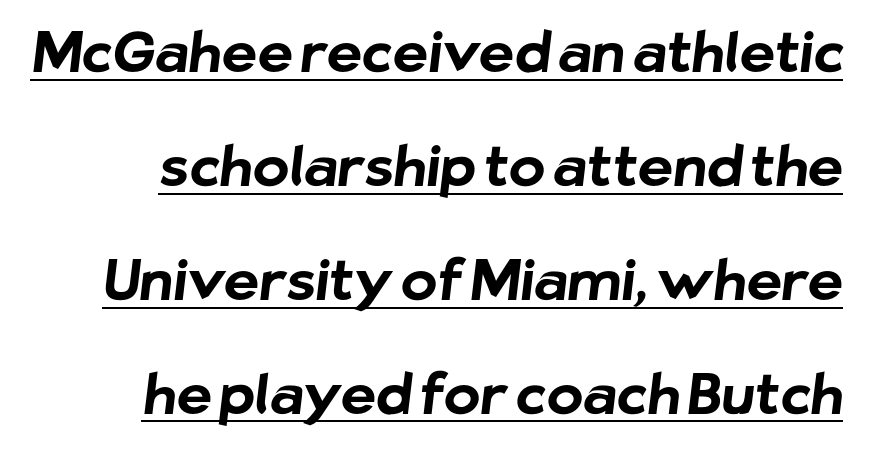
The image shows 55 px bold sans-serif type; set loose line spacing (2.07x), normal letter spacing, underlined; low stroke contrast and a medium x-height.
